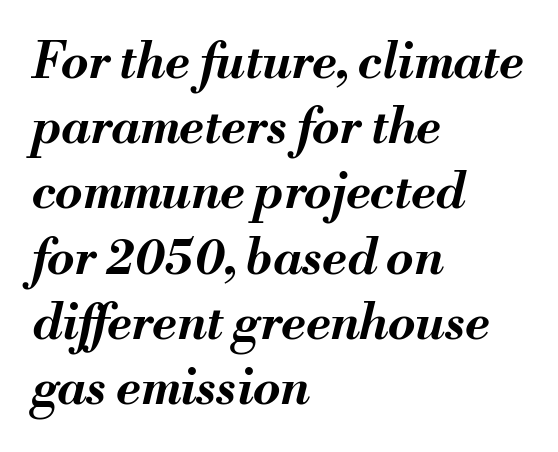
Q: Is the text bold? A: Yes.
Q: Is the text italic (slanted)? A: Yes, it leans right by about 13 degrees.
Q: Is the text underlined? A: No.
Q: How is the paragraph aligned? A: Left-aligned.
Q: Is the spacing between letters normal or unusually wide? A: Normal.
Q: Is the spacing between lines tight, normal or loose? A: Normal.
Q: Width (condensed, normal, or wide)? A: Normal.
Q: Stroke contrast? A: Medium.
Q: x-height? A: Small.
Q: Monospaced? A: No.
